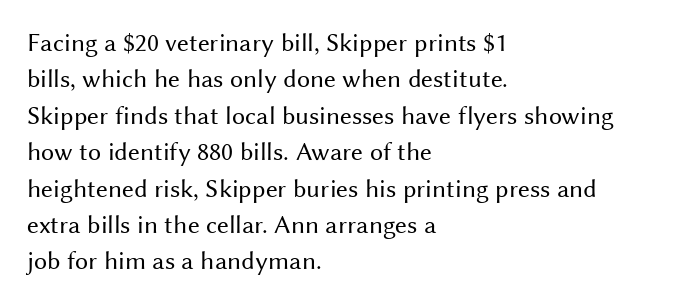
Short and long lines alike share a common starting point at left. The typeface has the unassuming heft of standard copy or less. Is the letter spacing exaggerated? No — it looks like the ordinary default. Has an underline been added? It has not. Posture: vertical.
